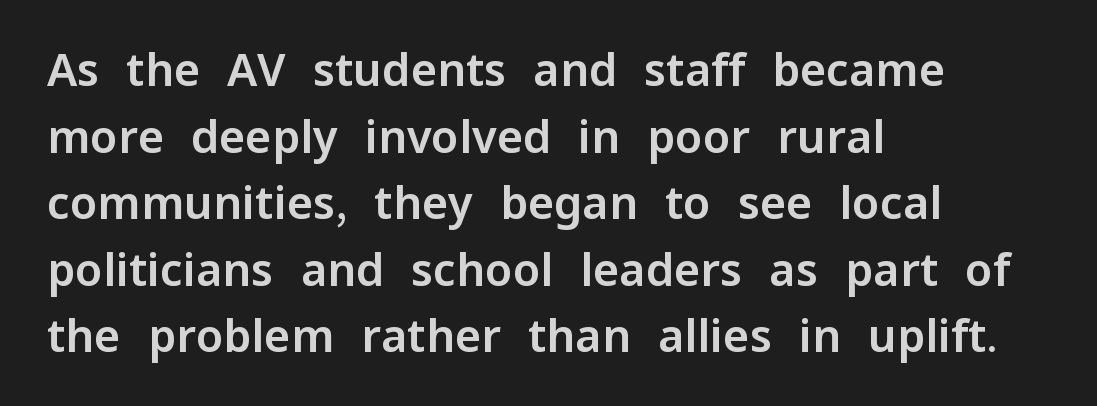
Q: Is the text italic (slanted)? A: No, it is upright.
Q: Is the typeface a serif or a sans-serif typeface? A: Sans-serif.
Q: Is the text underlined? A: No.
Q: How is the paragraph aligned? A: Left-aligned.
Q: Is the spacing between letters normal or unusually wide? A: Normal.
Q: Is the spacing between lines tight, normal or loose? A: Normal.
Q: Width (condensed, normal, or wide)? A: Normal.
Q: Stroke contrast? A: Low.
Q: x-height? A: Medium.
Q: Monospaced? A: No.
